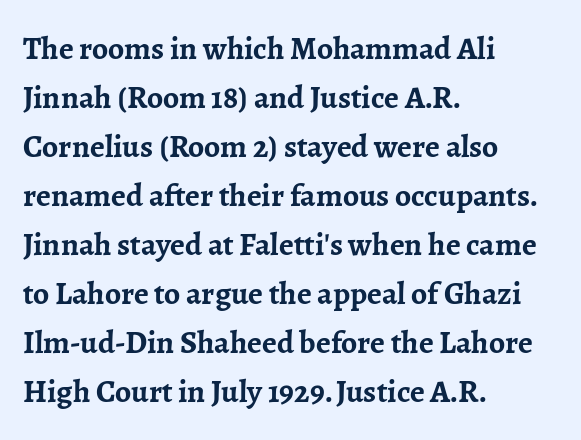
{"serif": "yes", "italic": "no", "bold": "yes", "weight": "semibold", "width": "normal", "stroke_contrast": "low", "x_height": "medium", "monospaced": "no", "underline": "no", "align": "left", "line_spacing": "normal", "line_spacing_ratio": 1.53, "letter_spacing": "normal", "letter_spacing_em": 0.0, "glyph_px": 32}
